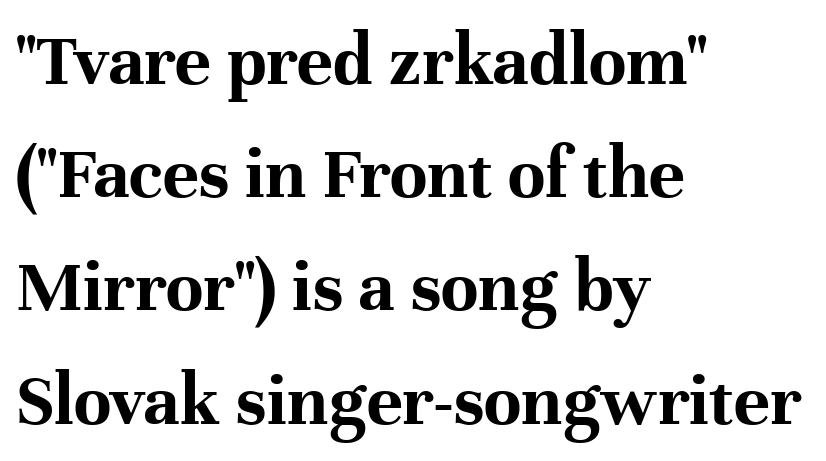
{"serif": "yes", "italic": "no", "bold": "yes", "weight": "bold", "width": "normal", "stroke_contrast": "high", "x_height": "medium", "monospaced": "no", "underline": "no", "align": "left", "line_spacing": "normal", "line_spacing_ratio": 1.49, "letter_spacing": "normal", "letter_spacing_em": 0.0, "glyph_px": 76}
